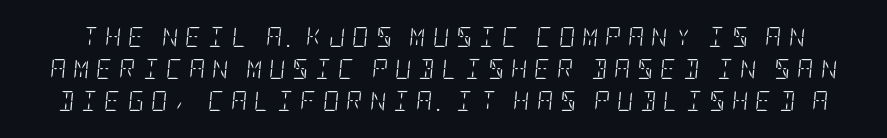
The image shows 20 px text type, italic (leaning right); set normal line spacing (1.6x), unusually wide letter spacing (+0.34 em), not underlined.
